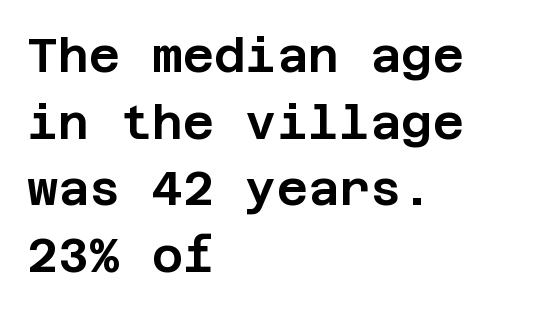
The image shows 48 px sans-serif type, upright; set left-aligned, normal line spacing (1.39x), normal letter spacing, not underlined; low stroke contrast and a large x-height.
